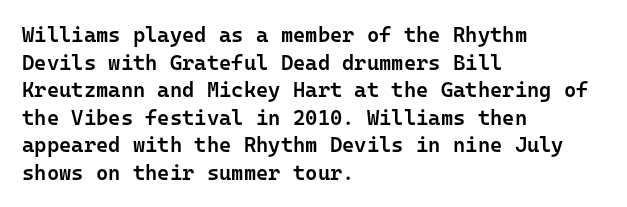
{"italic": "no", "bold": "semi", "underline": "no", "align": "left", "line_spacing": "normal", "line_spacing_ratio": 1.31, "letter_spacing": "normal", "letter_spacing_em": 0.0, "glyph_px": 21}
